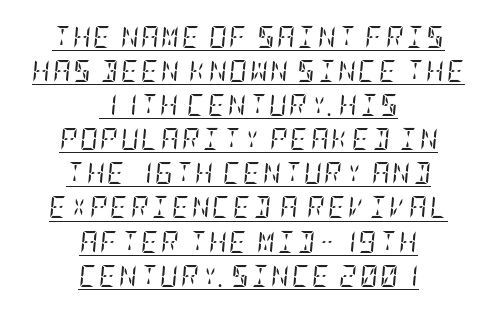
The image shows 22 px text type, italic (leaning right); set centered, normal line spacing (1.55x), underlined.
